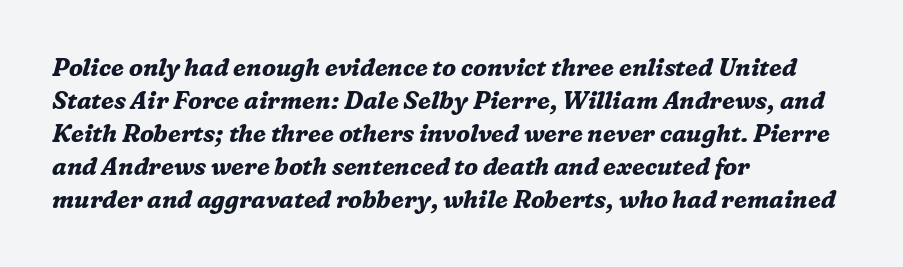
The string is rendered with underlining switched off. Italic? Definitely — the glyphs are oblique. How would I describe the line gaps? Plain and ordinary. The rendering anchors every line to the left-hand side. In terms of weight, the rendering is a true, heavy bold. In terms of letterspacing, this is plain default setting.
